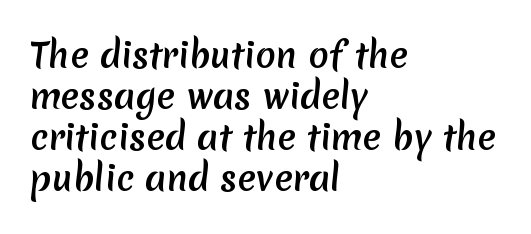
{"serif": "no", "width": "normal", "stroke_contrast": "medium", "x_height": "medium", "monospaced": "no", "underline": "no", "align": "left", "line_spacing_ratio": 1.21, "letter_spacing": "normal", "letter_spacing_em": 0.0, "glyph_px": 34}
